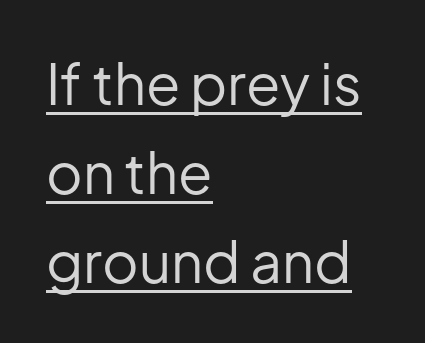
Q: Is the text bold? A: No.
Q: Is the text italic (slanted)? A: No, it is upright.
Q: Is the typeface a serif or a sans-serif typeface? A: Sans-serif.
Q: Is the text underlined? A: Yes.
Q: How is the paragraph aligned? A: Left-aligned.
Q: Is the spacing between letters normal or unusually wide? A: Normal.
Q: Is the spacing between lines tight, normal or loose? A: Normal.
Q: Width (condensed, normal, or wide)? A: Normal.
Q: Stroke contrast? A: Low.
Q: x-height? A: Medium.
Q: Monospaced? A: No.
